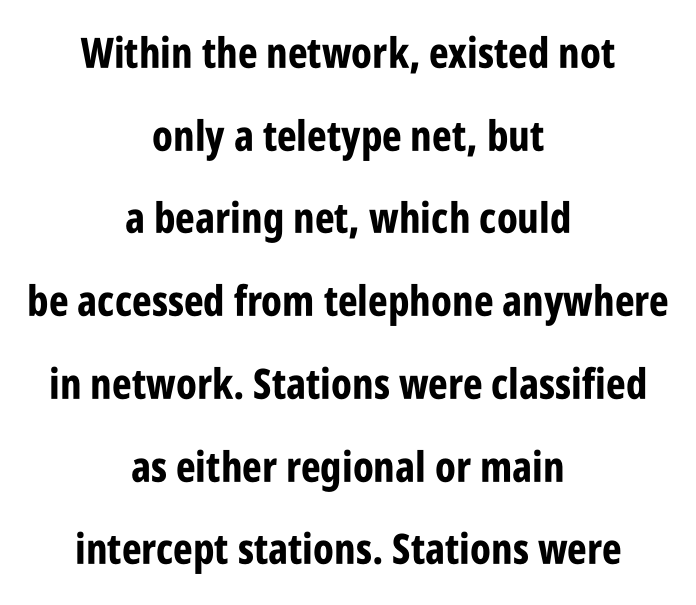
Are there feet on the stems? There aren't — it's a sans. The font's upright variant was chosen for this text. Character widths vary here, with narrow letters taking less room than wide ones. Descender tails drop into unmarked territory. The characters look thick and weighty, a clear bold.
